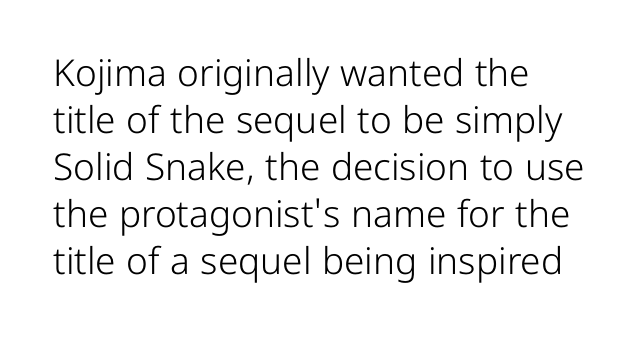
{"serif": "no", "italic": "no", "bold": "no", "weight": "light", "width": "normal", "stroke_contrast": "low", "x_height": "medium", "monospaced": "no", "underline": "no", "align": "left", "line_spacing": "normal", "line_spacing_ratio": 1.27, "letter_spacing": "normal", "letter_spacing_em": 0.0, "glyph_px": 37}
